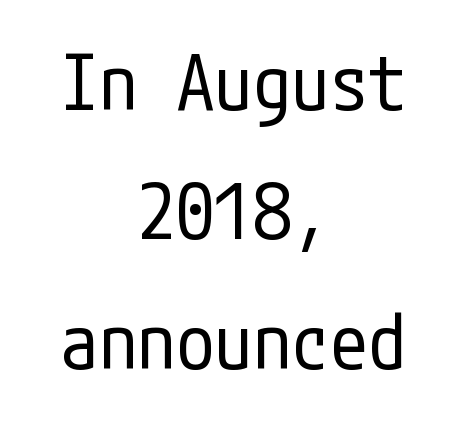
Q: Is the text bold? A: No.
Q: Is the text italic (slanted)? A: No, it is upright.
Q: Is the typeface a serif or a sans-serif typeface? A: Sans-serif.
Q: Is the text underlined? A: No.
Q: How is the paragraph aligned? A: Centered.
Q: Is the spacing between letters normal or unusually wide? A: Normal.
Q: Is the spacing between lines tight, normal or loose? A: Normal.
Q: Width (condensed, normal, or wide)? A: Condensed.
Q: Stroke contrast? A: Low.
Q: x-height? A: Medium.
